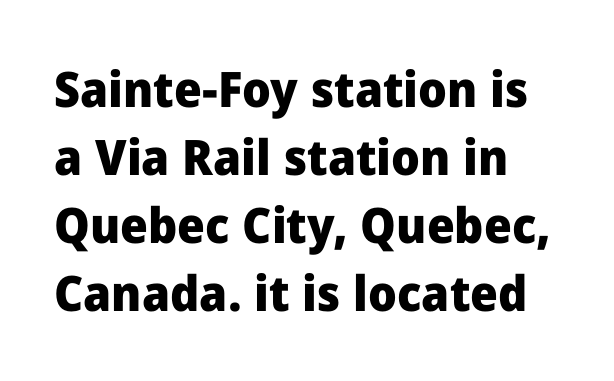
The image shows 49 px heavy sans-serif type, upright; set left-aligned, normal line spacing (1.39x), normal letter spacing, not underlined; low stroke contrast and a medium x-height.
